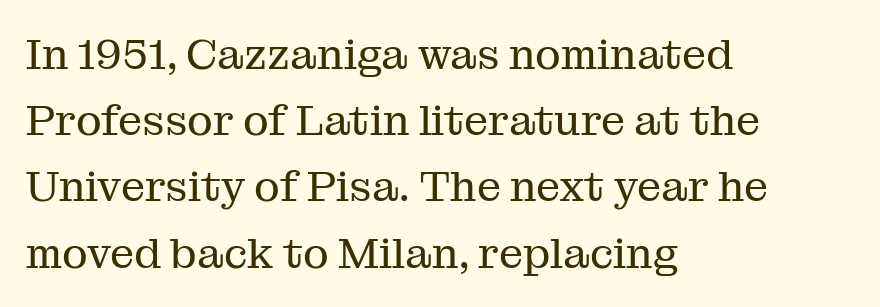
The image shows 43 px regular-weight serif type, upright; set left-aligned, normal line spacing (1.54x), normal letter spacing, not underlined; medium stroke contrast and a medium x-height.
